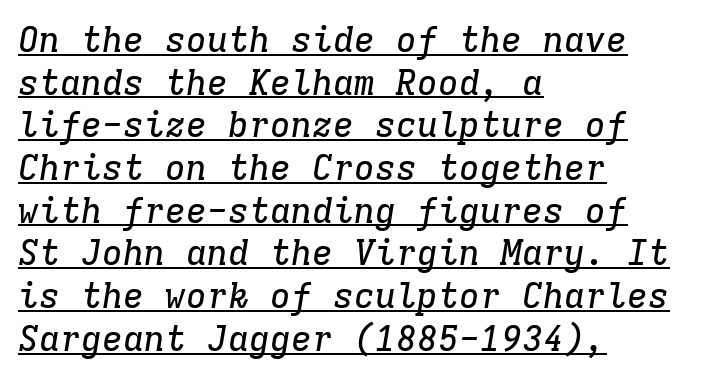
Each letter, wide or thin by design, is forced into the same width here. Left-aligned paragraph, ragged on the right. Does the lettering tilt? It does — this is italic. Decoration check: the copy is underlined.
